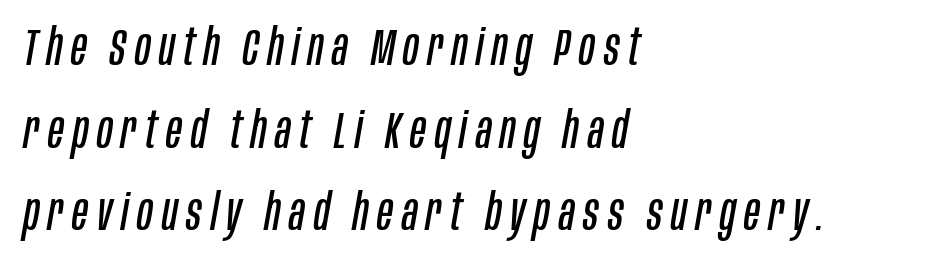
{"italic": "yes", "lean": "right", "slant_degrees": 10, "bold": "no", "weight": "regular", "width": "condensed", "stroke_contrast": "low", "x_height": "large", "monospaced": "no", "underline": "no", "align": "left", "line_spacing": "normal", "line_spacing_ratio": 1.62, "glyph_px": 51}
